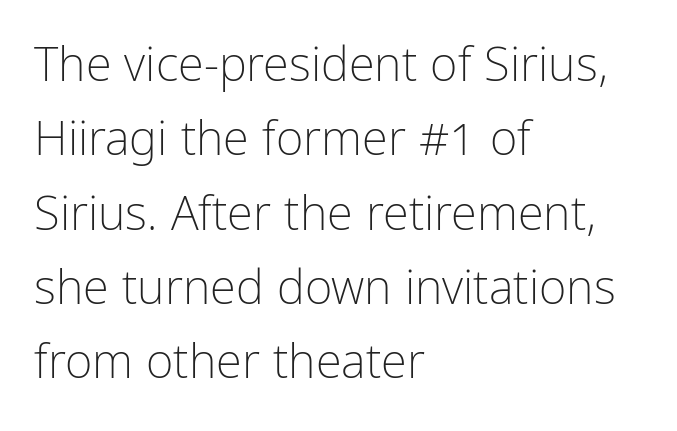
Q: Is the text bold? A: No.
Q: Is the text italic (slanted)? A: No, it is upright.
Q: Is the typeface a serif or a sans-serif typeface? A: Sans-serif.
Q: Is the text underlined? A: No.
Q: How is the paragraph aligned? A: Left-aligned.
Q: Is the spacing between letters normal or unusually wide? A: Normal.
Q: Is the spacing between lines tight, normal or loose? A: Normal.
Q: Width (condensed, normal, or wide)? A: Condensed.
Q: Stroke contrast? A: Low.
Q: x-height? A: Medium.
Q: Monospaced? A: No.
